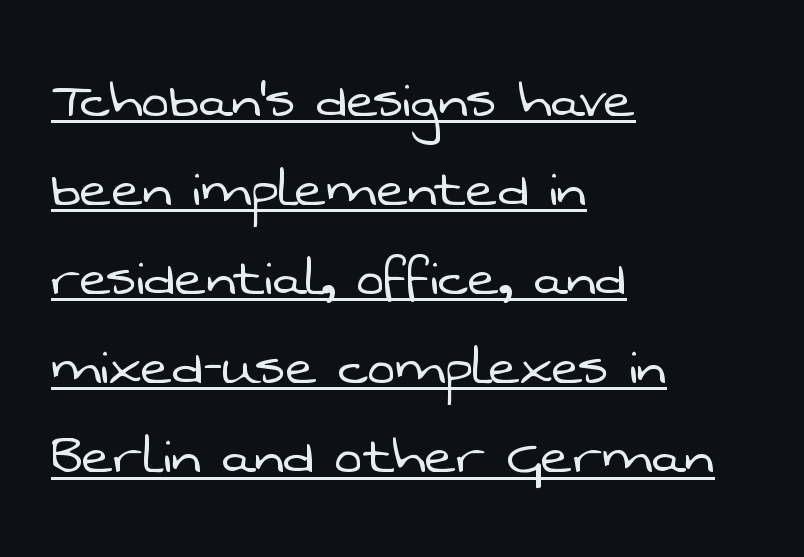
{"serif": "no", "bold": "no", "weight": "light", "width": "normal", "stroke_contrast": "low", "x_height": "medium", "monospaced": "no", "underline": "yes", "align": "left", "line_spacing": "normal", "line_spacing_ratio": 1.35, "letter_spacing": "normal", "letter_spacing_em": 0.0, "glyph_px": 66}
